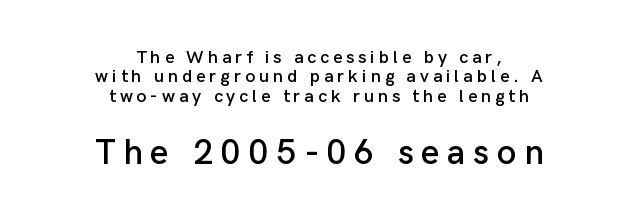
The type family on display is of the sans-serif kind. You could not count columns in this text — the font is proportionally spaced. Bare-footed words on every line. If you measured baseline to baseline, you'd find a short distance. The font's upright variant was chosen for this text.
